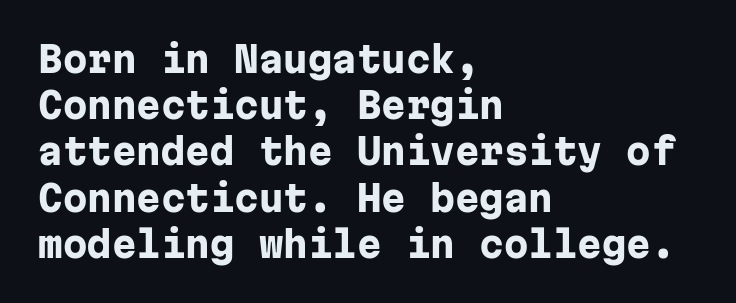
The horizontal fit of the characters is conventional and even. The rendering uses a bold face; every stroke is thick and dark. Letterform terminals end flat and unadorned throughout the passage. Notice how descenders clear the ascenders below comfortably — that's standard leading.
